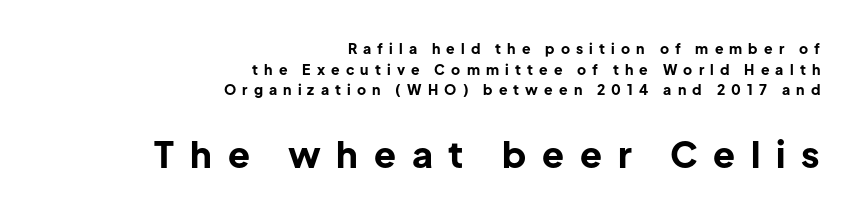
The more generous point size was reserved for the lower chunk. Descenders are the only things crossing below the line. Each new line begins a customary step beneath the previous one. Pretty heavy lettering here — definitely bold. The tracking jumps out immediately: characters are airy and widely separated.
